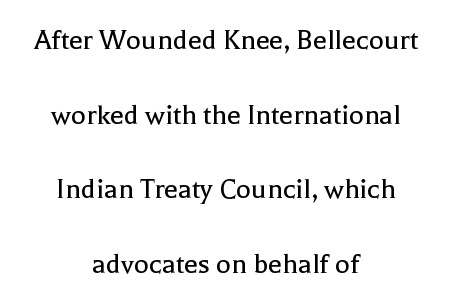
{"serif": "yes", "italic": "no", "bold": "no", "weight": "regular", "width": "normal", "x_height": "medium", "monospaced": "no", "underline": "no", "align": "center", "line_spacing": "loose", "line_spacing_ratio": 2.41, "letter_spacing": "normal", "letter_spacing_em": 0.0, "glyph_px": 31}
